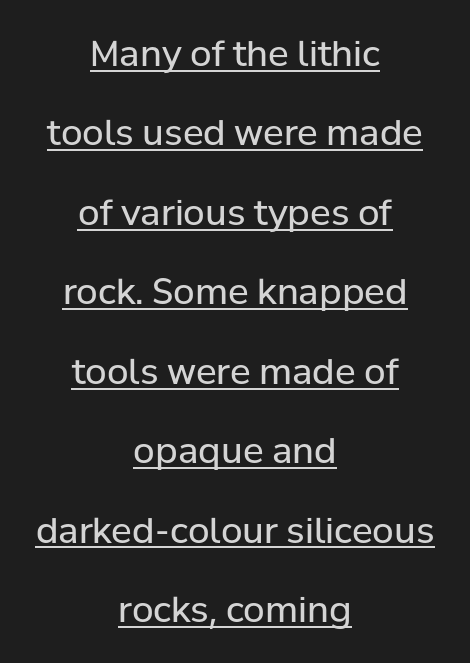
Q: Is the text bold? A: No.
Q: Is the text italic (slanted)? A: No, it is upright.
Q: Is the typeface a serif or a sans-serif typeface? A: Sans-serif.
Q: Is the text underlined? A: Yes.
Q: How is the paragraph aligned? A: Centered.
Q: Is the spacing between letters normal or unusually wide? A: Normal.
Q: Is the spacing between lines tight, normal or loose? A: Loose.
Q: Width (condensed, normal, or wide)? A: Normal.
Q: Stroke contrast? A: Low.
Q: x-height? A: Medium.
Q: Monospaced? A: No.
